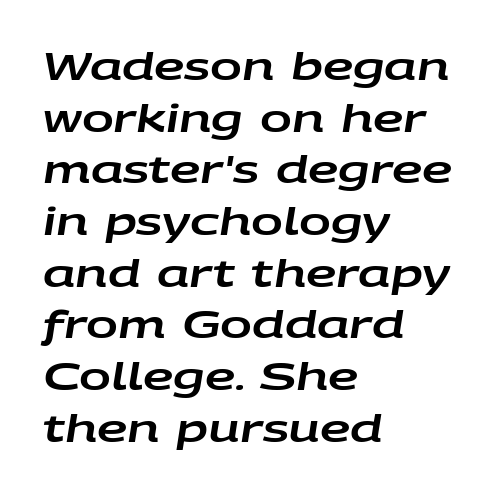
The vertical gap from one line to the next is medium. Is the letter spacing exaggerated? No — it looks like the ordinary default. Check the space under the baseline: it is left empty. Line starts are locked; line ends wander. This sample uses an oblique cut, with every glyph tilted off the vertical. The rendering uses natural spacing where letterforms have individual widths.
